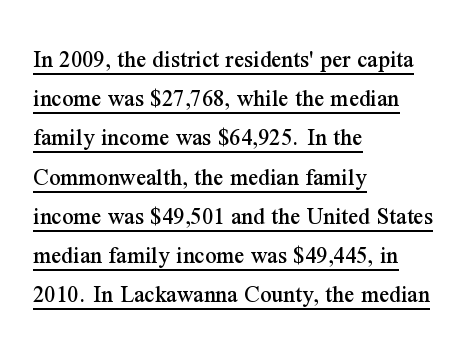
Q: Is the text italic (slanted)? A: No, it is upright.
Q: Is the text underlined? A: Yes.
Q: How is the paragraph aligned? A: Left-aligned.
Q: Is the spacing between letters normal or unusually wide? A: Normal.
Q: Is the spacing between lines tight, normal or loose? A: Normal.
